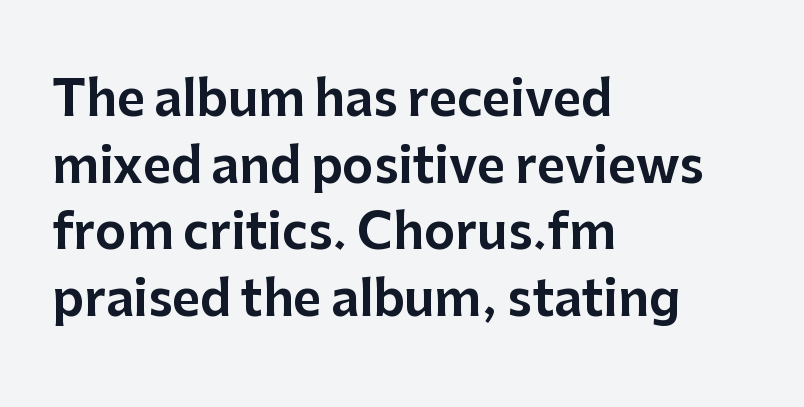
The image shows 48 px sans-serif type, upright; set left-aligned, normal line spacing (1.39x), normal letter spacing, not underlined; low stroke contrast and a medium x-height.
